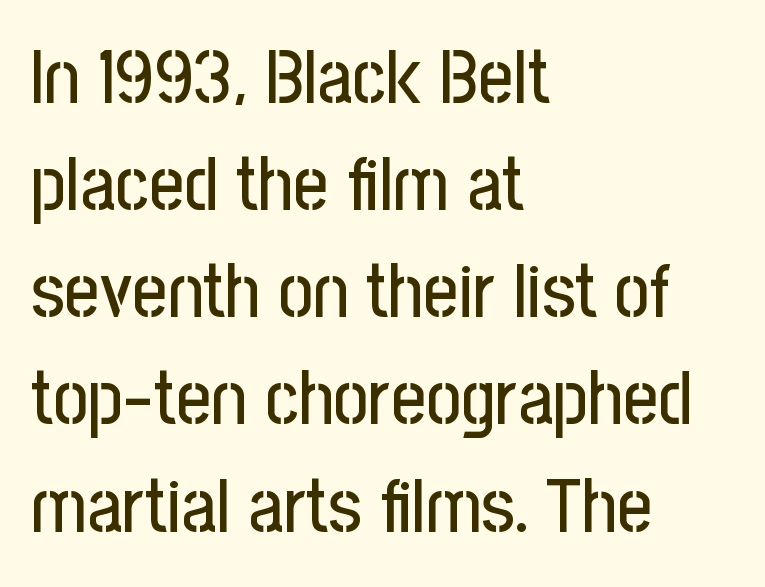
{"serif": "no", "italic": "no", "width": "condensed", "stroke_contrast": "low", "x_height": "medium", "monospaced": "no", "underline": "no", "align": "left", "line_spacing": "normal", "line_spacing_ratio": 1.41, "letter_spacing": "normal", "letter_spacing_em": 0.0, "glyph_px": 76}
